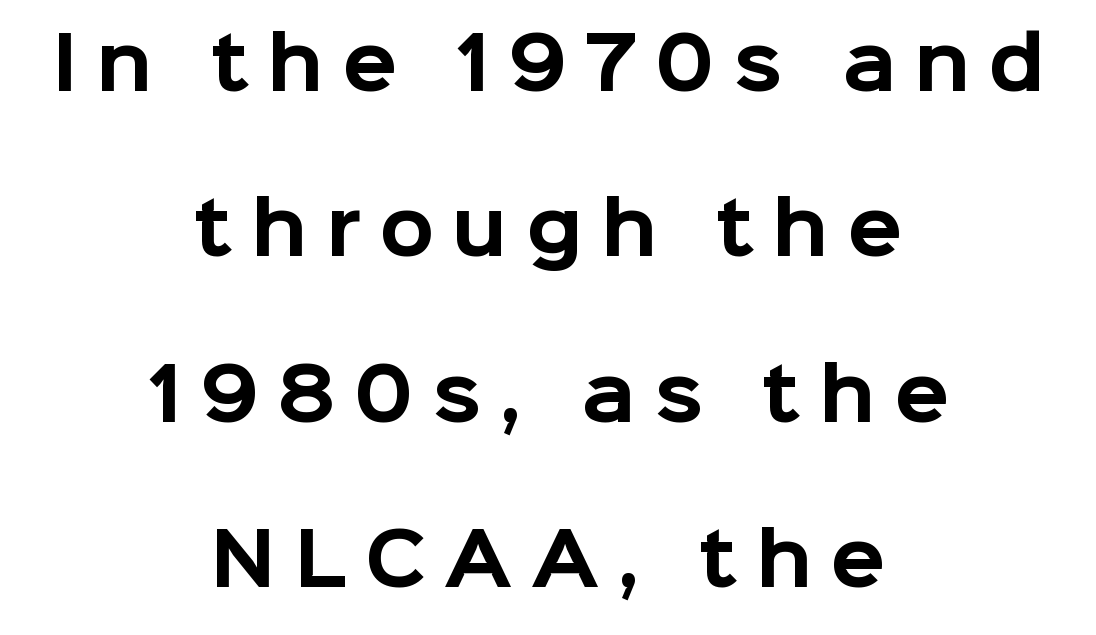
Q: Is the text bold? A: Yes.
Q: Is the text italic (slanted)? A: No, it is upright.
Q: Is the typeface a serif or a sans-serif typeface? A: Sans-serif.
Q: Is the text underlined? A: No.
Q: How is the paragraph aligned? A: Centered.
Q: Is the spacing between letters normal or unusually wide? A: Unusually wide.
Q: Is the spacing between lines tight, normal or loose? A: Loose.
Q: Width (condensed, normal, or wide)? A: Normal.
Q: Stroke contrast? A: Low.
Q: x-height? A: Medium.
Q: Monospaced? A: No.
